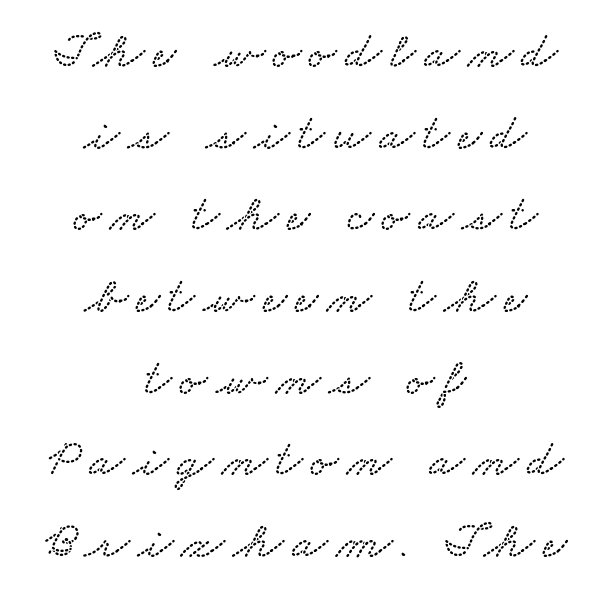
Q: Is the text underlined? A: No.
Q: How is the paragraph aligned? A: Centered.
Q: Is the spacing between lines tight, normal or loose? A: Normal.
Q: Width (condensed, normal, or wide)? A: Wide.
Q: Stroke contrast? A: Low.
Q: x-height? A: Small.
Q: Monospaced? A: No.
